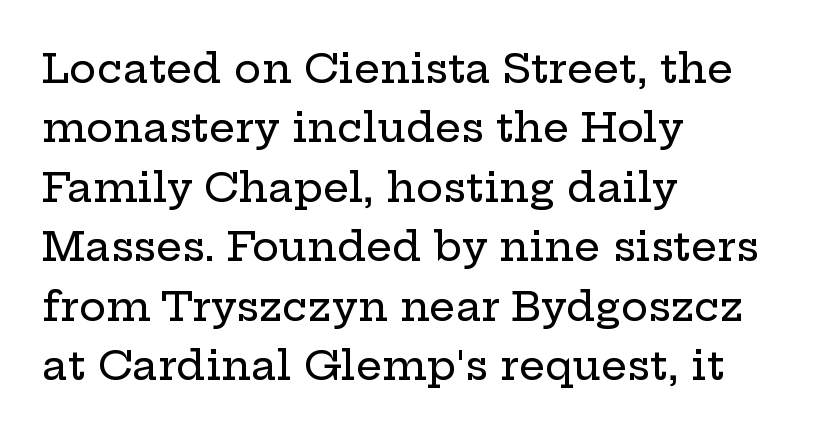
Character widths vary here, with narrow letters taking less room than wide ones. Has an underline been added? It has not. If you measured baseline to baseline, you'd find a middling distance. The font's upright variant was chosen for this text. Caption: standard tracking, unaltered.
